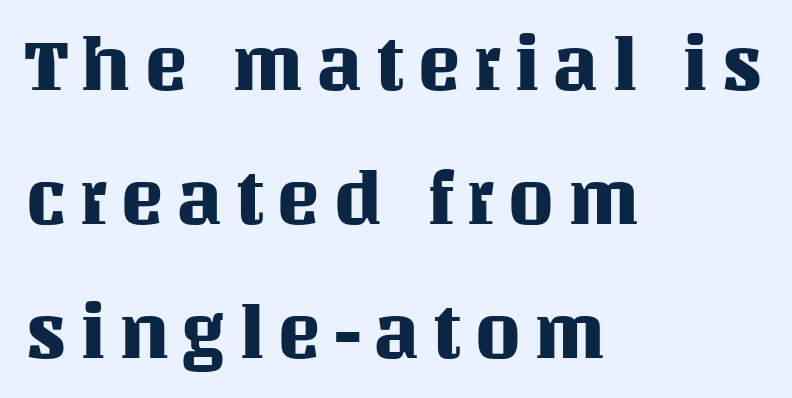
{"italic": "no", "width": "normal", "stroke_contrast": "medium", "x_height": "large", "monospaced": "no", "underline": "no", "align": "left", "line_spacing_ratio": 1.81, "glyph_px": 74}
